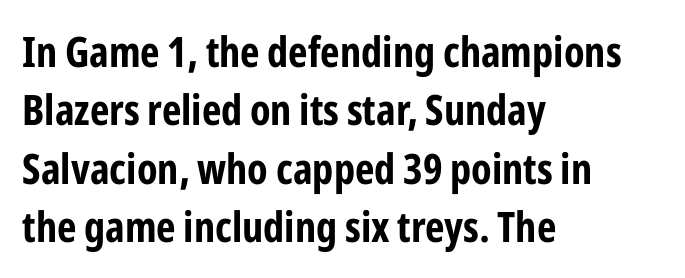
{"serif": "no", "italic": "no", "bold": "yes", "weight": "bold", "width": "condensed", "stroke_contrast": "low", "x_height": "medium", "monospaced": "no", "underline": "no", "align": "left", "line_spacing": "normal", "line_spacing_ratio": 1.39, "letter_spacing": "normal", "letter_spacing_em": 0.0, "glyph_px": 42}
